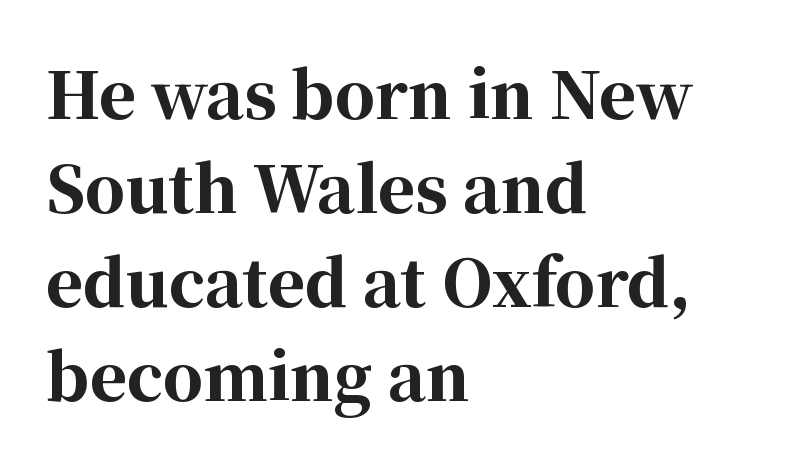
Q: Is the text bold? A: Yes.
Q: Is the text italic (slanted)? A: No, it is upright.
Q: Is the typeface a serif or a sans-serif typeface? A: Serif.
Q: Is the text underlined? A: No.
Q: How is the paragraph aligned? A: Left-aligned.
Q: Is the spacing between letters normal or unusually wide? A: Normal.
Q: Is the spacing between lines tight, normal or loose? A: Normal.
Q: Width (condensed, normal, or wide)? A: Normal.
Q: Stroke contrast? A: High.
Q: x-height? A: Medium.
Q: Monospaced? A: No.
